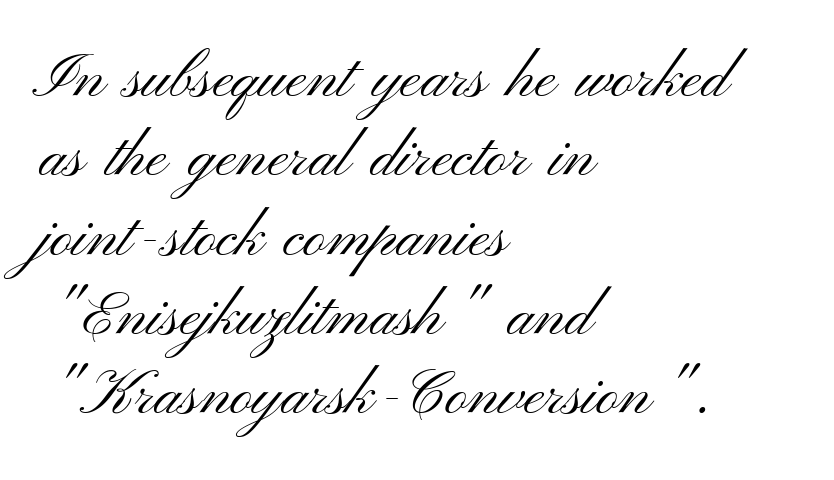
Q: Is the text bold? A: No.
Q: Is the text italic (slanted)? A: Yes.
Q: Is the typeface a serif or a sans-serif typeface? A: Sans-serif.
Q: Is the text underlined? A: No.
Q: How is the paragraph aligned? A: Left-aligned.
Q: Is the spacing between letters normal or unusually wide? A: Normal.
Q: Is the spacing between lines tight, normal or loose? A: Normal.
Q: Width (condensed, normal, or wide)? A: Wide.
Q: Stroke contrast? A: Medium.
Q: x-height? A: Small.
Q: Monospaced? A: No.
